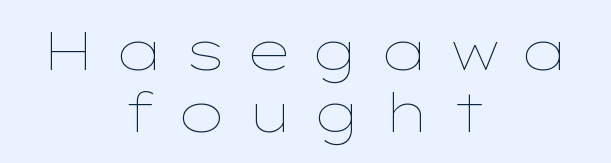
{"italic": "no", "bold": "no", "weight": "thin", "width": "wide", "stroke_contrast": "low", "x_height": "medium", "monospaced": "no", "underline": "no", "align": "center", "line_spacing": "tight", "line_spacing_ratio": 1.15, "letter_spacing": "wide", "letter_spacing_em": 0.33, "glyph_px": 54}
